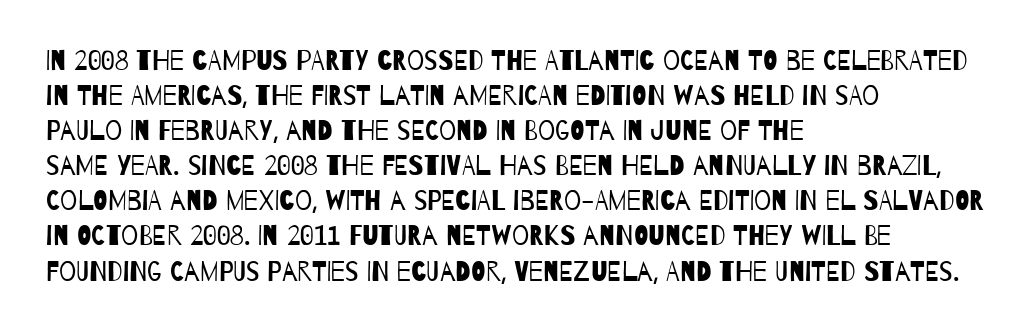
The image shows 27 px text type; set left-aligned, normal line spacing (1.3x), normal letter spacing, not underlined.
